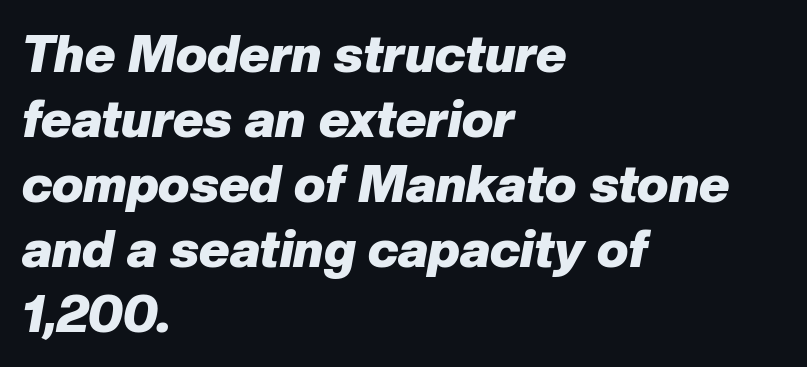
Horizontal bands of white between lines are of average thickness. Typeset ragged right — the left edge is the straight one. I'd describe the lettering as bold — thick and assertive. Every character sits at an angle, as italics do. The space beneath each line is pristine and unruled. Character widths vary here, with narrow letters taking less room than wide ones.
